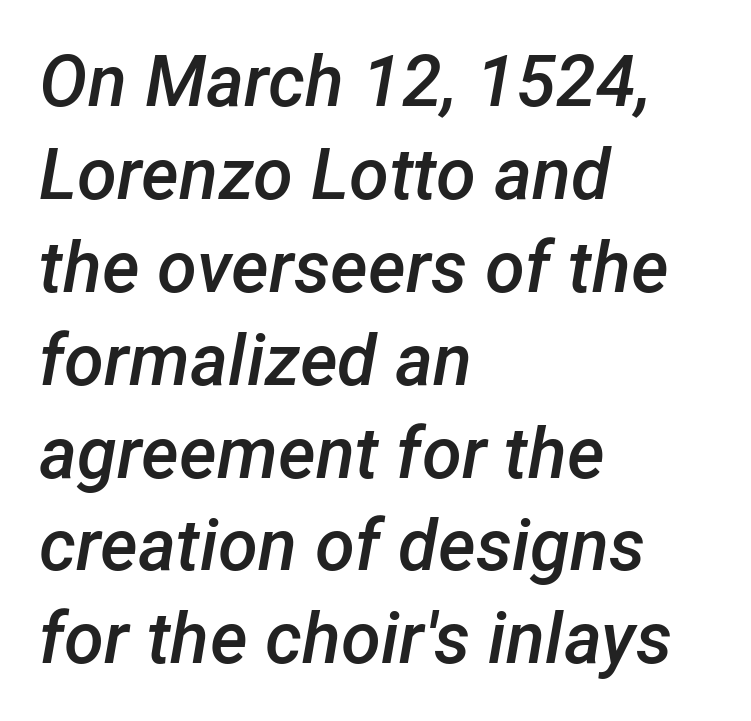
Q: Is the text bold? A: Semi-bold.
Q: Is the text italic (slanted)? A: Yes, it leans right by about 12 degrees.
Q: Is the text underlined? A: No.
Q: How is the paragraph aligned? A: Left-aligned.
Q: Is the spacing between letters normal or unusually wide? A: Normal.
Q: Is the spacing between lines tight, normal or loose? A: Normal.
Q: Width (condensed, normal, or wide)? A: Normal.
Q: Stroke contrast? A: Low.
Q: x-height? A: Medium.
Q: Monospaced? A: No.
